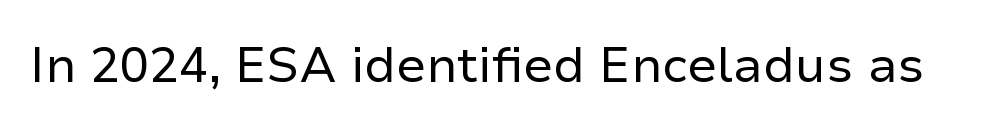
The image shows 49 px regular-weight sans-serif type, upright; set normal letter spacing, not underlined; low stroke contrast and a medium x-height.
